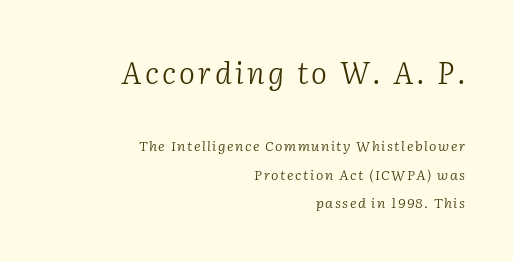
{"serif": "yes", "italic": "yes", "lean": "right", "slant_degrees": 2, "bold": "no", "weight": "light", "width": "normal", "stroke_contrast": "low", "x_height": "medium", "monospaced": "no", "underline": "no", "align": "right", "line_spacing": "loose", "line_spacing_ratio": 2.06, "larger_block": "first", "size_ratio": 2.14, "glyph_px": 30}
